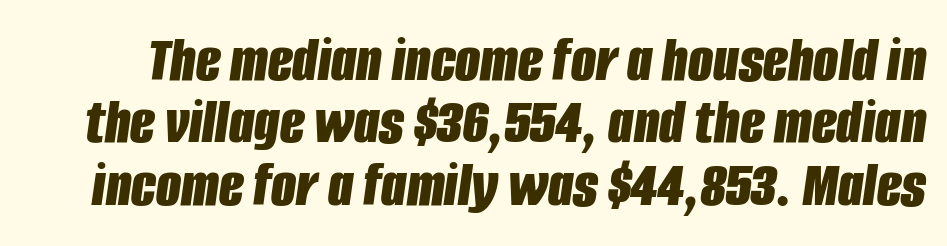
{"italic": "yes", "lean": "right", "slant_degrees": 8, "bold": "yes", "weight": "bold", "width": "condensed", "stroke_contrast": "low", "x_height": "large", "monospaced": "no", "underline": "no", "line_spacing": "tight", "line_spacing_ratio": 0.96, "letter_spacing": "normal", "letter_spacing_em": 0.0, "glyph_px": 65}
